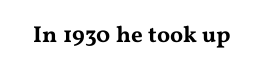
{"italic": "no", "underline": "no", "letter_spacing": "normal", "letter_spacing_em": 0.0, "glyph_px": 23}
